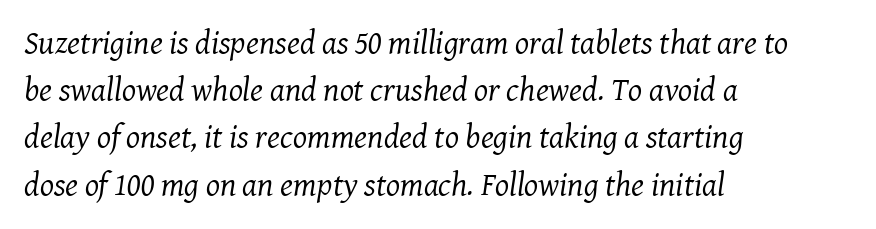
The image shows 33 px regular-weight serif type, italic (leaning right); set left-aligned, normal line spacing (1.43x), normal letter spacing, not underlined; medium stroke contrast and a medium x-height.
